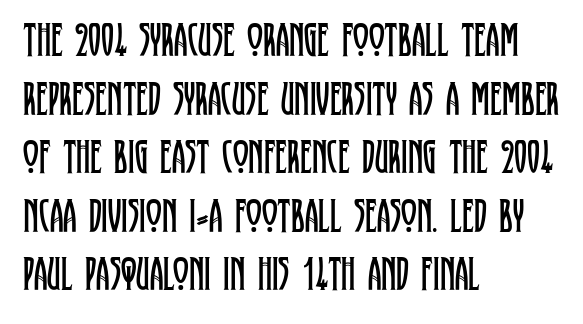
Q: Is the text bold? A: No.
Q: Is the text italic (slanted)? A: No, it is upright.
Q: Is the typeface a serif or a sans-serif typeface? A: Serif.
Q: Is the text underlined? A: No.
Q: How is the paragraph aligned? A: Left-aligned.
Q: Is the spacing between letters normal or unusually wide? A: Normal.
Q: Width (condensed, normal, or wide)? A: Condensed.
Q: Stroke contrast? A: Low.
Q: x-height? A: Large.
Q: Monospaced? A: No.
